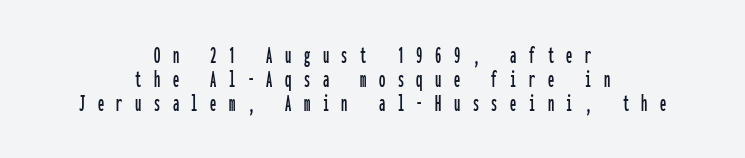
The image shows 25 px text type, upright; set centered, tight line spacing (0.97x), unusually wide letter spacing (+0.5 em), not underlined.
